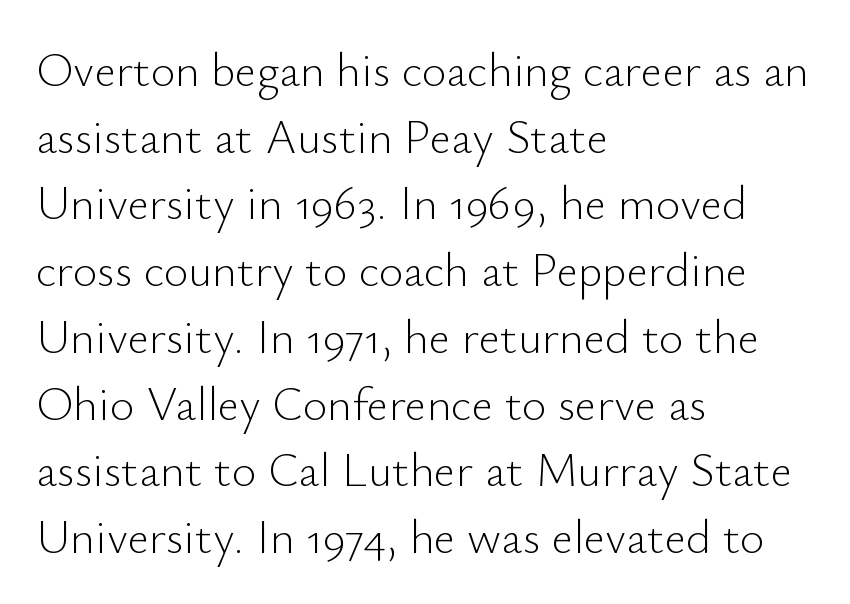
Q: Is the text bold? A: No.
Q: Is the text italic (slanted)? A: No, it is upright.
Q: Is the typeface a serif or a sans-serif typeface? A: Sans-serif.
Q: Is the text underlined? A: No.
Q: How is the paragraph aligned? A: Left-aligned.
Q: Is the spacing between letters normal or unusually wide? A: Normal.
Q: Is the spacing between lines tight, normal or loose? A: Normal.
Q: Width (condensed, normal, or wide)? A: Normal.
Q: Stroke contrast? A: Low.
Q: x-height? A: Small.
Q: Monospaced? A: No.
